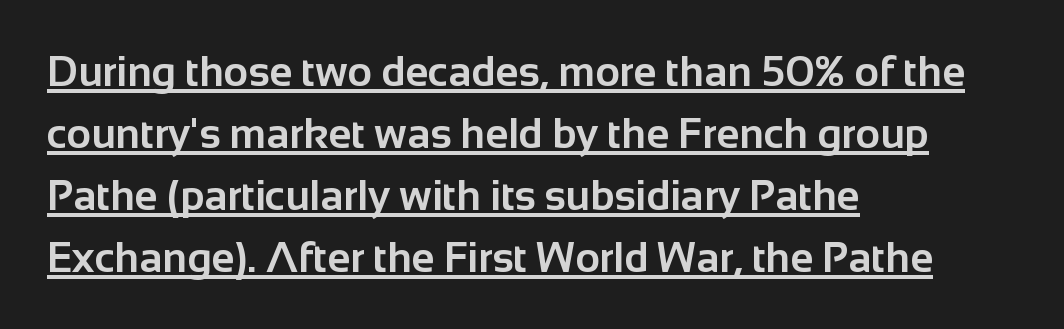
The image shows 42 px bold sans-serif type, upright; set left-aligned, normal line spacing (1.48x), normal letter spacing, underlined; low stroke contrast and a medium x-height.
